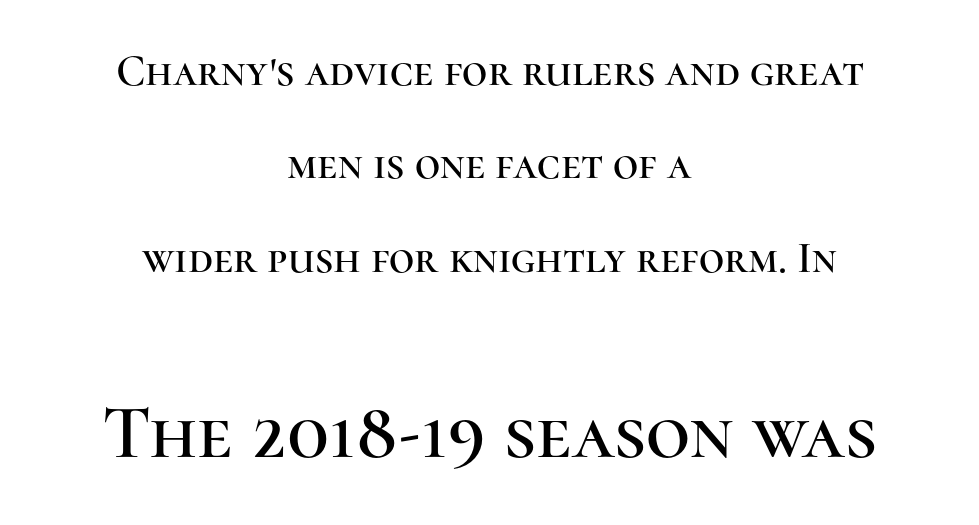
How are the letters spaced? Ordinarily, with no added tracking. Type size steps up from the first block to the second. The line-height multiplier appears high, well above default. A typesetter would call this proportional, since set widths differ per character. You can tell from the footed stems that serif type was used.
